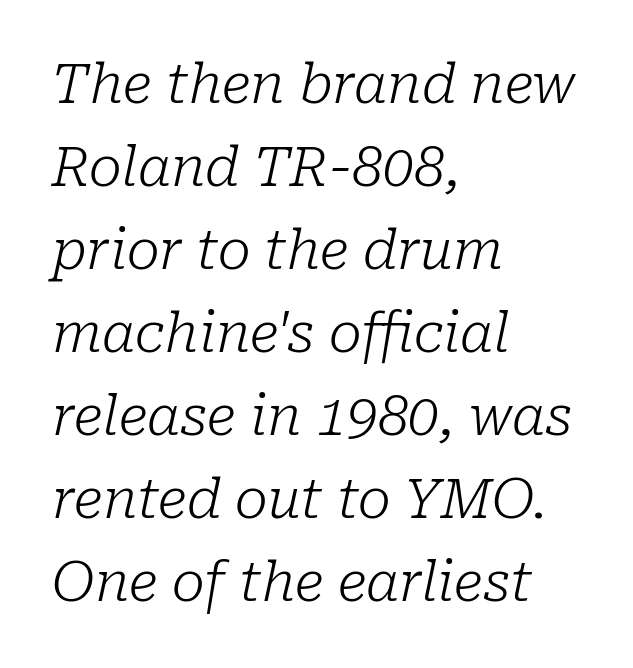
Q: Is the text bold? A: No.
Q: Is the text italic (slanted)? A: Yes, it leans right by about 10 degrees.
Q: Is the typeface a serif or a sans-serif typeface? A: Serif.
Q: Is the text underlined? A: No.
Q: How is the paragraph aligned? A: Left-aligned.
Q: Is the spacing between letters normal or unusually wide? A: Normal.
Q: Is the spacing between lines tight, normal or loose? A: Normal.
Q: Width (condensed, normal, or wide)? A: Normal.
Q: Stroke contrast? A: Low.
Q: x-height? A: Medium.
Q: Monospaced? A: No.
